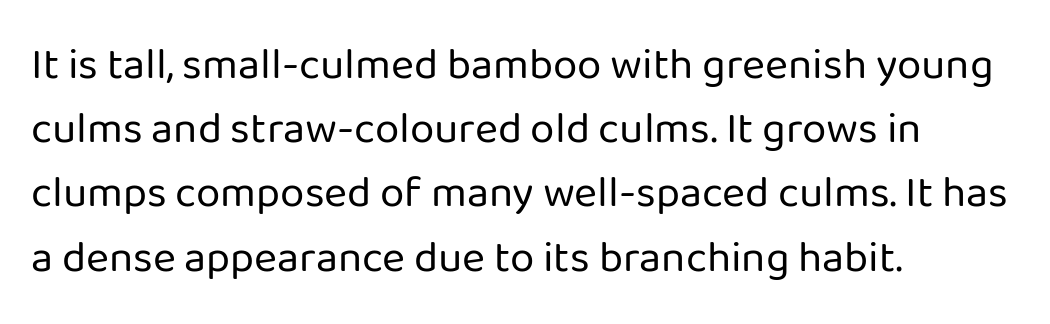
{"serif": "no", "italic": "no", "bold": "no", "weight": "regular", "width": "normal", "stroke_contrast": "low", "x_height": "medium", "monospaced": "no", "underline": "no", "align": "left", "line_spacing": "normal", "line_spacing_ratio": 1.46, "letter_spacing": "normal", "letter_spacing_em": 0.0, "glyph_px": 44}
